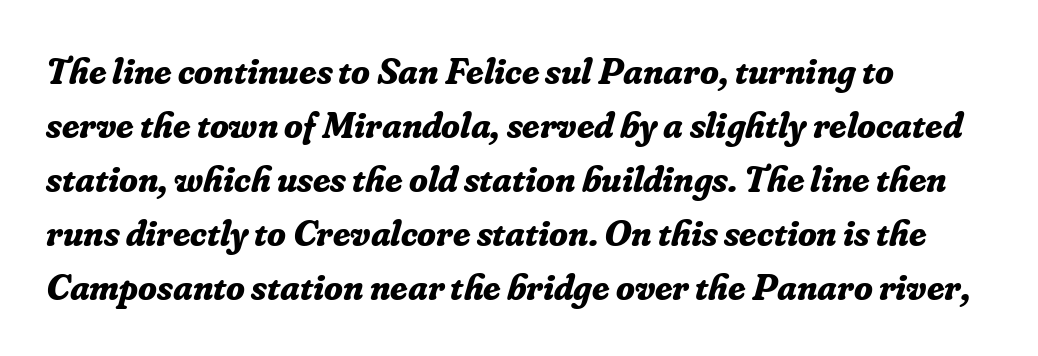
{"serif": "yes", "italic": "yes", "lean": "right", "slant_degrees": 16, "bold": "yes", "weight": "bold", "width": "normal", "stroke_contrast": "low", "x_height": "small", "monospaced": "no", "underline": "no", "align": "left", "line_spacing": "normal", "line_spacing_ratio": 1.42, "letter_spacing": "normal", "letter_spacing_em": 0.0, "glyph_px": 38}
